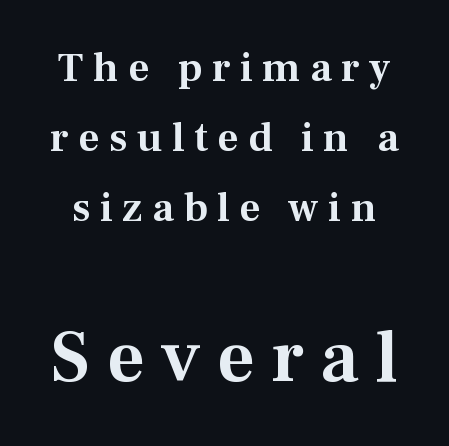
The image shows 74 px serif type, upright; set normal line spacing (1.67x), unusually wide letter spacing (+0.22 em), not underlined; the second (bottom) block is 1.76x larger; medium stroke contrast and a medium x-height.
